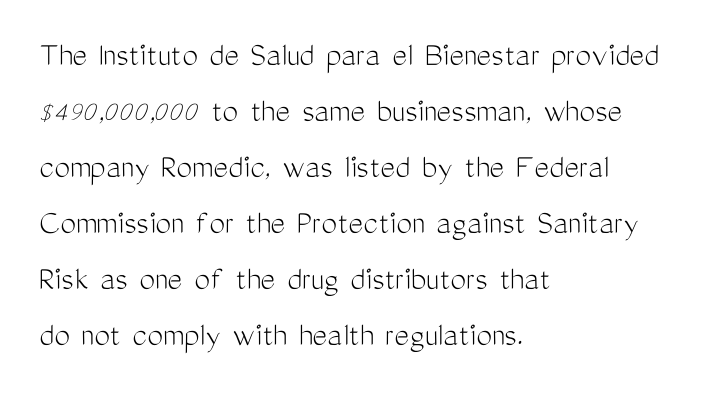
{"serif": "no", "italic": "no", "bold": "no", "weight": "light", "width": "condensed", "stroke_contrast": "medium", "x_height": "medium", "monospaced": "no", "underline": "no", "align": "left", "line_spacing": "normal", "line_spacing_ratio": 1.6, "letter_spacing": "normal", "letter_spacing_em": 0.0, "glyph_px": 35}
